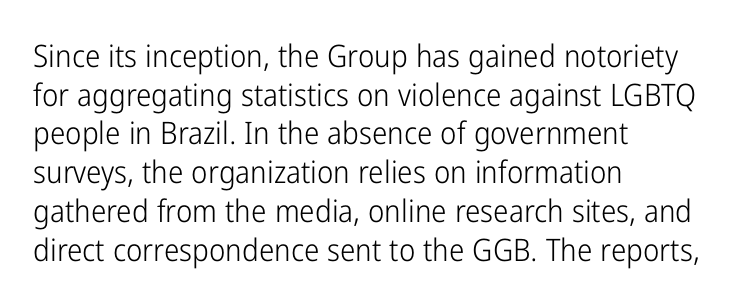
{"serif": "no", "italic": "no", "bold": "no", "weight": "light", "width": "condensed", "stroke_contrast": "low", "x_height": "medium", "monospaced": "no", "underline": "no", "align": "left", "line_spacing": "normal", "line_spacing_ratio": 1.25, "letter_spacing": "normal", "letter_spacing_em": 0.0, "glyph_px": 31}
